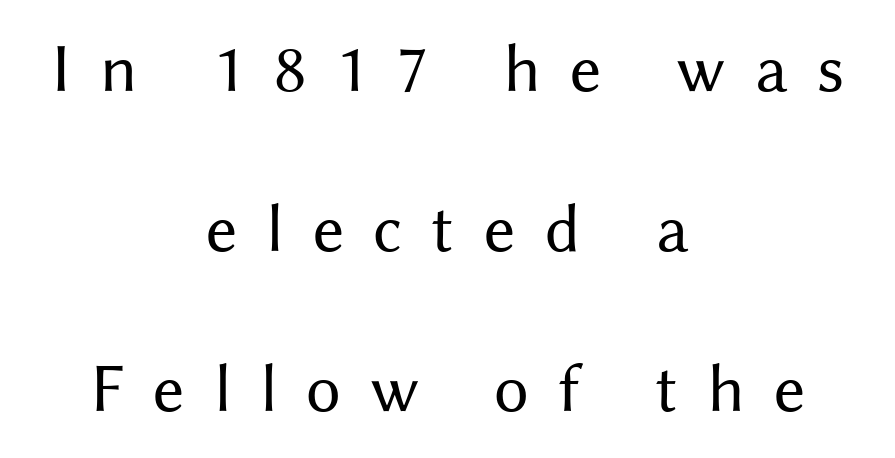
The strokes carry an ordinary text weight at most. The space beneath each line is pristine and unruled. Think of a printed novel: that variable character pitch is what you see here. If you folded the block vertically in half, each line would mirror itself in length. The glyphs in this specimen are sans serif.
